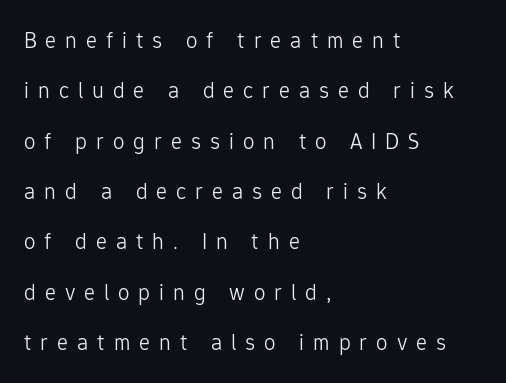
{"italic": "no", "bold": "no", "underline": "no", "align": "left", "line_spacing": "loose", "line_spacing_ratio": 2.19, "letter_spacing": "wide", "letter_spacing_em": 0.39, "glyph_px": 23}
